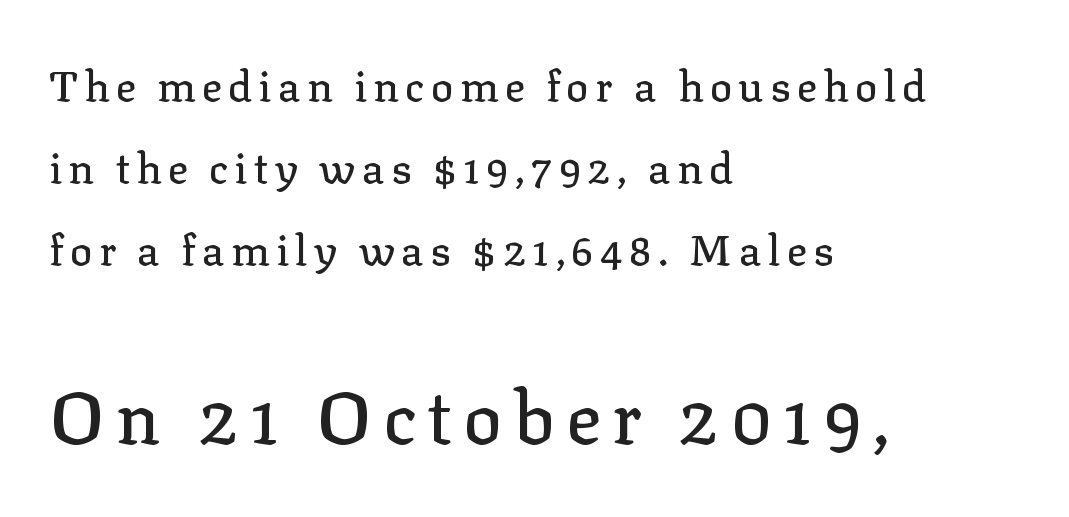
The rendering enlarges the type as you move from the upper chunk to the lower. Little horizontal feet cap the strokes, marking this as serif type. Horizontally, the lines are justified to the leading edge only. Each letter keeps its own natural width here, so spacing adapts to shape.
